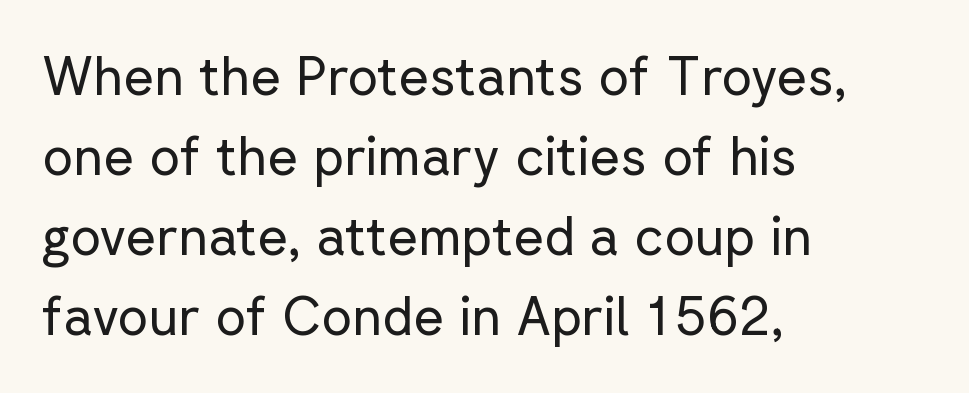
Each letter keeps its own natural width here, so spacing adapts to shape. The rows are spaced the way most documents space them. Which margin do the lines hug? The left one — the right edge is uneven. To sum up the face: it is a sans, with no serifs. Here the glyphs are tracked normally, forming tight word shapes. Beneath every word, the page is bare.
